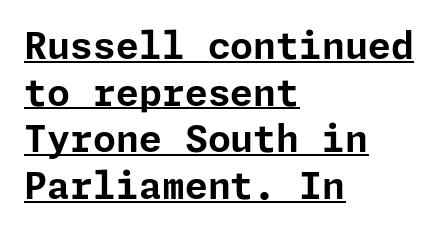
The image shows 37 px bold sans-serif type, upright; set left-aligned, normal line spacing (1.26x), normal letter spacing, underlined; low stroke contrast and a medium x-height.
